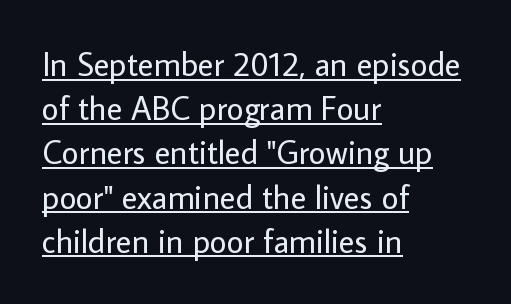
{"serif": "no", "italic": "no", "bold": "no", "weight": "regular", "width": "normal", "stroke_contrast": "low", "x_height": "medium", "monospaced": "no", "underline": "yes", "align": "left", "line_spacing": "normal", "line_spacing_ratio": 1.34, "letter_spacing": "normal", "letter_spacing_em": 0.0, "glyph_px": 33}
